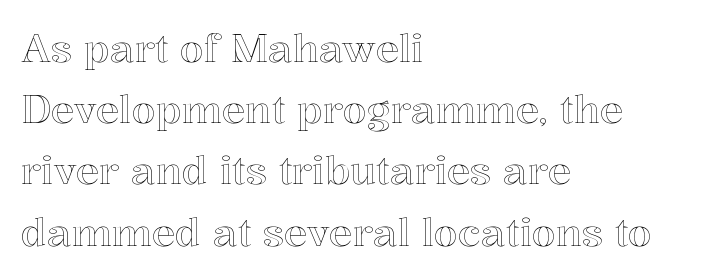
The image shows 39 px text type, upright; set left-aligned, normal line spacing (1.57x), normal letter spacing, not underlined; a medium x-height.
